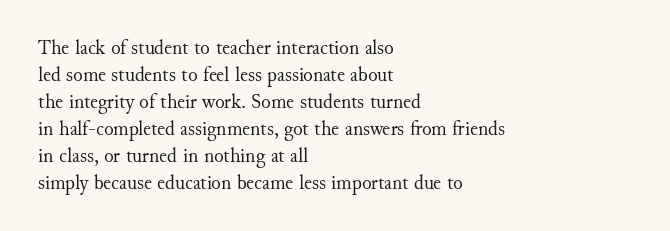
Q: Is the text bold? A: No.
Q: Is the text italic (slanted)? A: No, it is upright.
Q: Is the text underlined? A: No.
Q: How is the paragraph aligned? A: Left-aligned.
Q: Is the spacing between letters normal or unusually wide? A: Normal.
Q: Is the spacing between lines tight, normal or loose? A: Normal.
